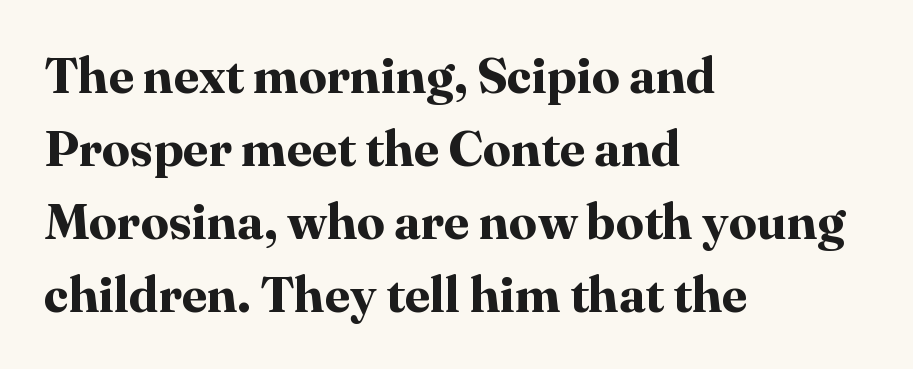
All the whitespace from short lines collects on the right. Typographically, this falls in the serif category. If you drew a line through each stem, it would be perfectly vertical. Leading matches the norm, producing a regular column. Words appear dense and cohesive because spacing is normal.
